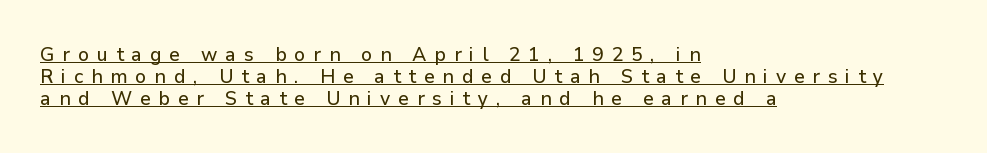
Rows of type sit shoulder to shoulder in the vertical direction. Every character sits straight up, as roman type does. The rendering inserts visible extra space after every character. Underlined type.
